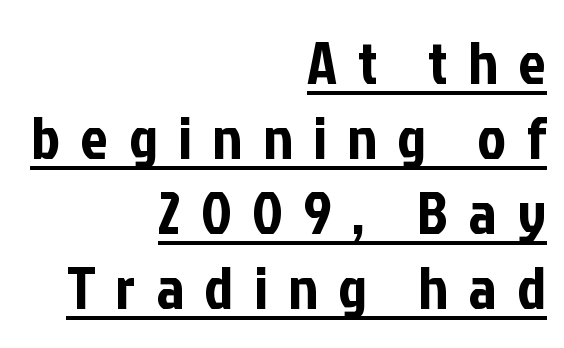
Q: Is the text italic (slanted)? A: No, it is upright.
Q: Is the typeface a serif or a sans-serif typeface? A: Sans-serif.
Q: Is the text underlined? A: Yes.
Q: How is the paragraph aligned? A: Right-aligned.
Q: Is the spacing between letters normal or unusually wide? A: Unusually wide.
Q: Width (condensed, normal, or wide)? A: Condensed.
Q: Stroke contrast? A: Low.
Q: x-height? A: Medium.
Q: Monospaced? A: No.
